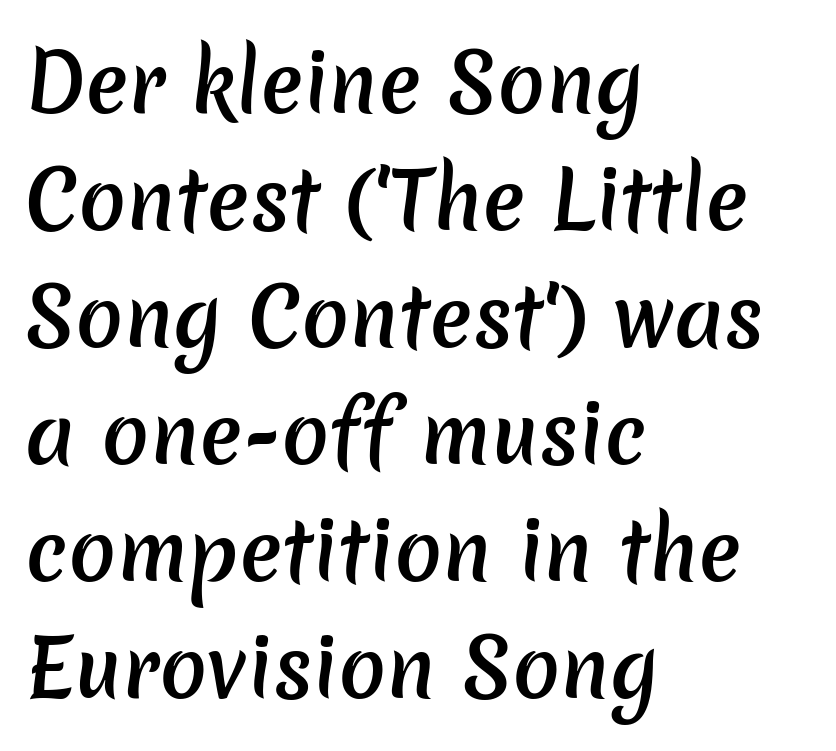
{"serif": "no", "bold": "semi", "weight": "semibold", "width": "normal", "stroke_contrast": "low", "x_height": "medium", "monospaced": "no", "underline": "no", "align": "left", "line_spacing": "normal", "line_spacing_ratio": 1.48, "letter_spacing": "normal", "letter_spacing_em": 0.0, "glyph_px": 79}
